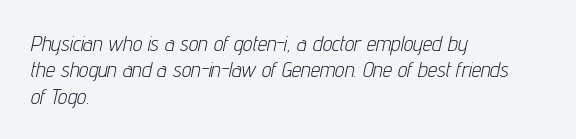
The image shows 21 px text type, italic (leaning right); set left-aligned, normal line spacing (1.26x), normal letter spacing, not underlined.
